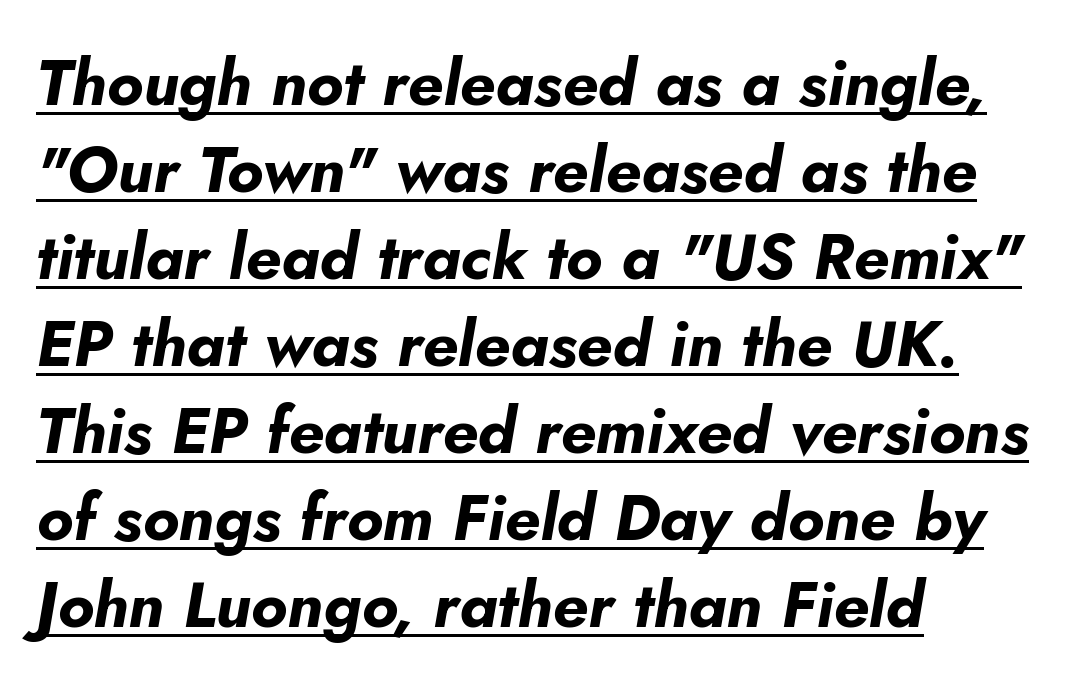
Q: Is the text bold? A: Yes.
Q: Is the text italic (slanted)? A: Yes, it leans right by about 5 degrees.
Q: Is the text underlined? A: Yes.
Q: How is the paragraph aligned? A: Left-aligned.
Q: Is the spacing between letters normal or unusually wide? A: Normal.
Q: Is the spacing between lines tight, normal or loose? A: Normal.
Q: Width (condensed, normal, or wide)? A: Normal.
Q: Stroke contrast? A: Low.
Q: x-height? A: Small.
Q: Monospaced? A: No.
